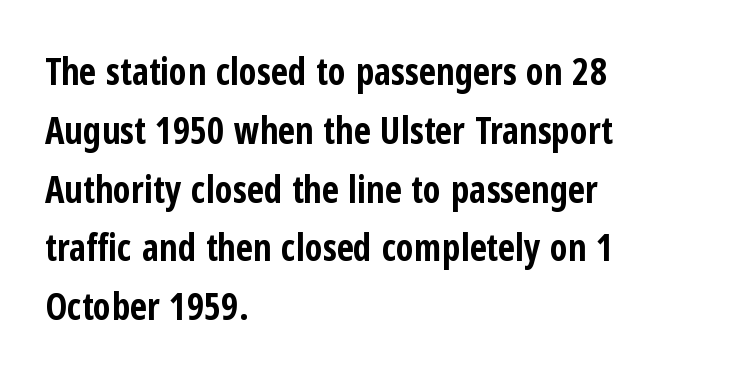
How are the letters spaced? Ordinarily, with no added tracking. These lines are rendered in a variable-pitch font. Thick stems and heavy bowls — unmistakably bold. The specimen omits any rule beneath the text block's lines.
